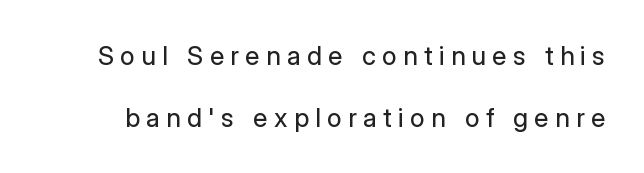
Q: Is the text bold? A: No.
Q: Is the text italic (slanted)? A: No, it is upright.
Q: Is the text underlined? A: No.
Q: Is the spacing between letters normal or unusually wide? A: Unusually wide.
Q: Is the spacing between lines tight, normal or loose? A: Loose.
